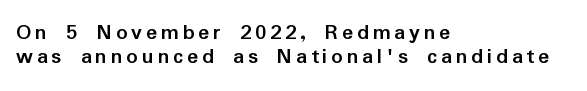
Q: Is the text bold? A: Yes.
Q: Is the text italic (slanted)? A: No, it is upright.
Q: Is the text underlined? A: No.
Q: How is the paragraph aligned? A: Left-aligned.
Q: Is the spacing between lines tight, normal or loose? A: Tight.
